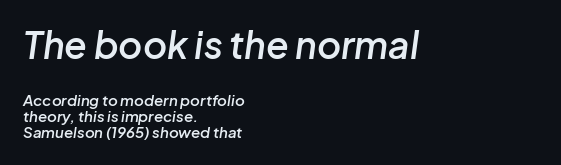
The strokes are fattened partway — semibold, not bold. In terms of posture, this sample is oblique. The space beneath each line is pristine and unruled. Proportional: the letters do not fall into vertical columns. This sample uses plain, unmodified letter spacing. The paragraph has a hard left edge and a soft right edge.
